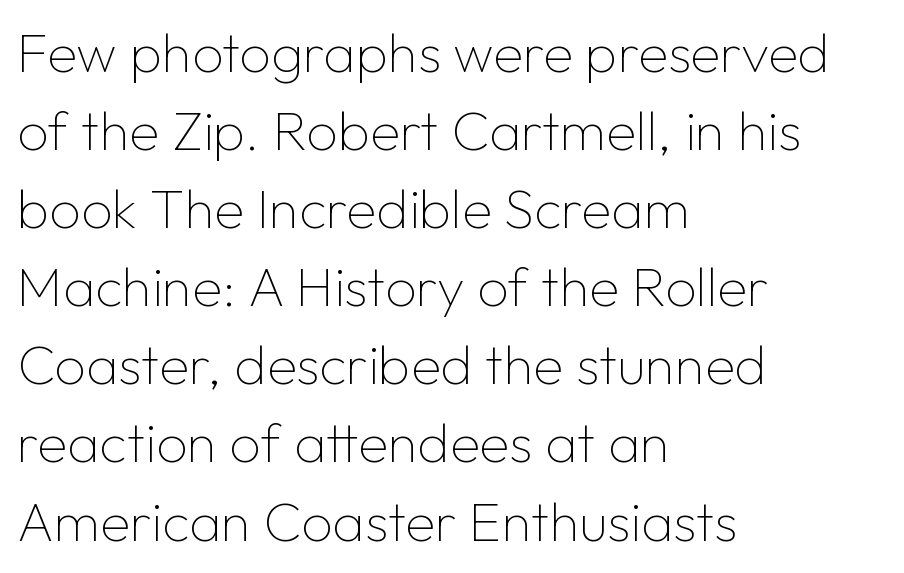
{"serif": "no", "italic": "no", "bold": "no", "weight": "thin", "width": "normal", "stroke_contrast": "low", "x_height": "medium", "monospaced": "no", "underline": "no", "align": "left", "line_spacing": "normal", "line_spacing_ratio": 1.42, "letter_spacing": "normal", "letter_spacing_em": 0.0, "glyph_px": 55}
